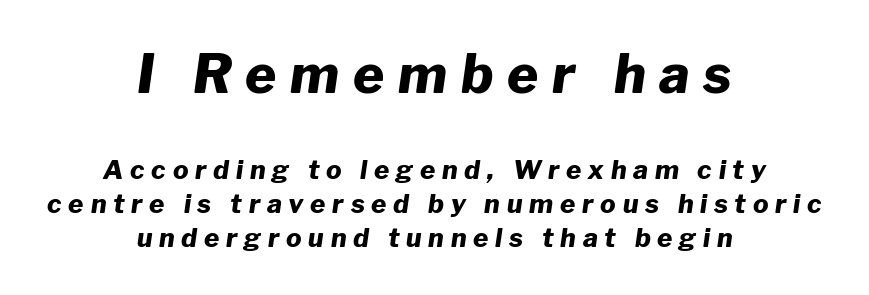
Q: Is the text bold? A: Yes.
Q: Is the text italic (slanted)? A: Yes, it leans right by about 8 degrees.
Q: Is the text underlined? A: No.
Q: How is the paragraph aligned? A: Centered.
Q: Is the spacing between letters normal or unusually wide? A: Unusually wide.
Q: Is the spacing between lines tight, normal or loose? A: Normal.
Q: Which block of text is set in a larger size, the first (top) or the second (bottom)? A: The first (top) one.
Q: Width (condensed, normal, or wide)? A: Normal.
Q: Stroke contrast? A: Low.
Q: x-height? A: Medium.
Q: Monospaced? A: No.
